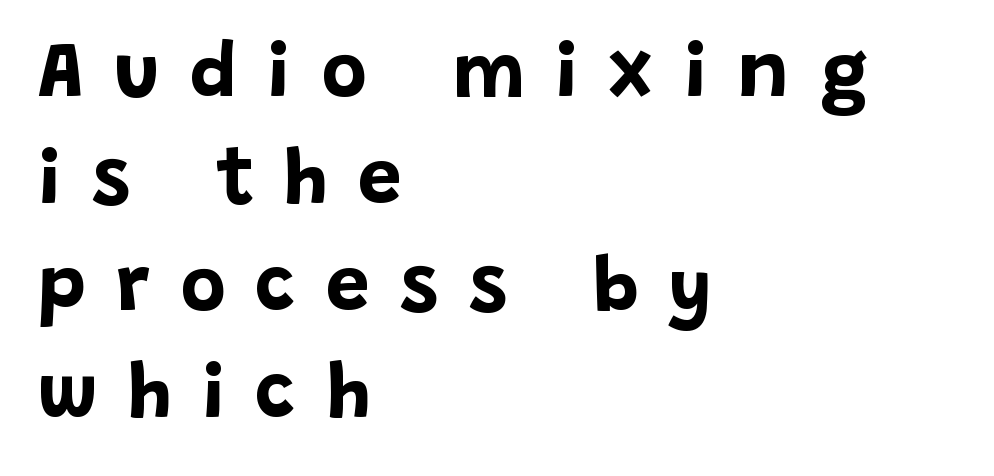
{"serif": "no", "italic": "no", "bold": "yes", "weight": "bold", "width": "normal", "stroke_contrast": "low", "x_height": "large", "monospaced": "no", "underline": "no", "align": "left", "line_spacing": "normal", "line_spacing_ratio": 1.37, "letter_spacing": "wide", "letter_spacing_em": 0.39, "glyph_px": 78}
